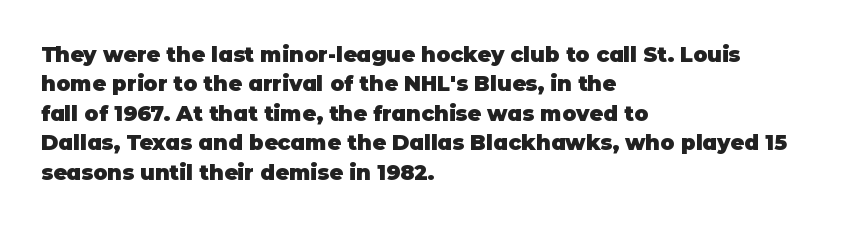
{"italic": "no", "bold": "yes", "underline": "no", "align": "left", "line_spacing": "normal", "line_spacing_ratio": 1.4, "letter_spacing": "normal", "letter_spacing_em": 0.0, "glyph_px": 21}
